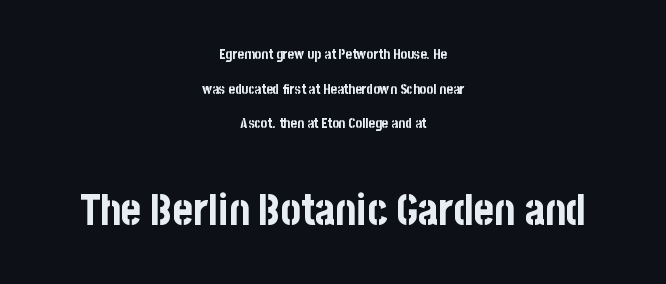
The image shows 43 px bold, condensed sans-serif type, upright; set centered, loose line spacing (2.48x), normal letter spacing, not underlined; the second (bottom) block is 3.07x larger; low stroke contrast and a large x-height.
